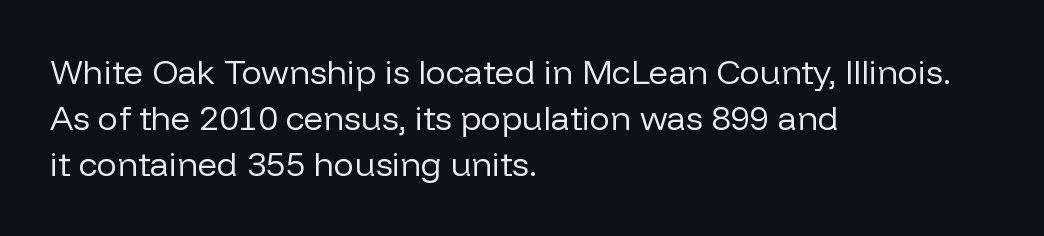
Stems and bowls with no extra thickness — not bold. A normal amount of white space separates one row of letters from the next. These lines are set flush left with a ragged right edge. Note the varied advance widths — an 'i' is clearly narrower than an 'm'. Observe the absence of serifs on each vertical stroke in this sample.
